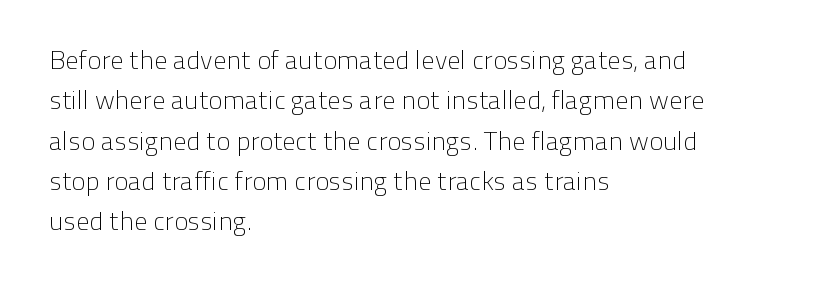
{"italic": "no", "bold": "no", "underline": "no", "align": "left", "line_spacing": "normal", "line_spacing_ratio": 1.55, "letter_spacing": "normal", "letter_spacing_em": 0.0, "glyph_px": 26}
